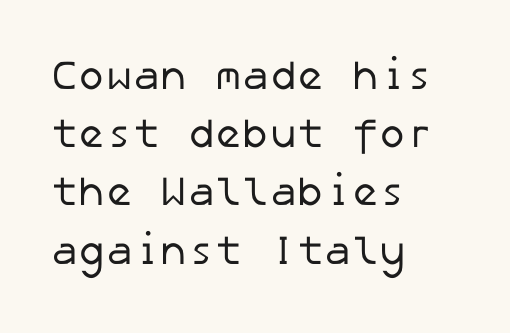
Short note: letters normally spaced. These lines are composed in type without serifs. Teacher's note: observe the even left margin — that is flush-left alignment. This is not heavy type; no bold has been used. The string is rendered with underlining switched off.
